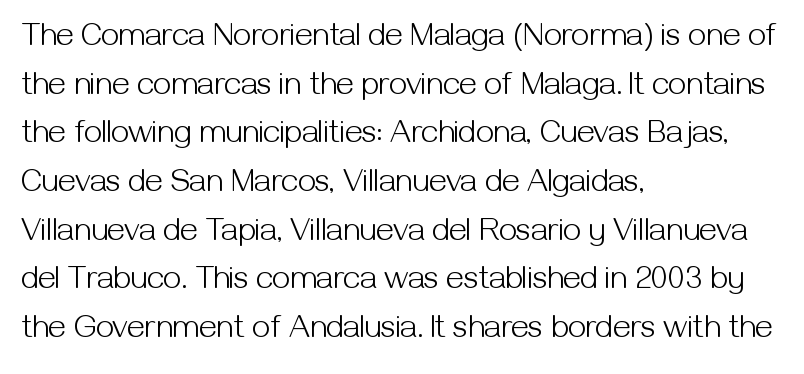
Q: Is the text bold? A: No.
Q: Is the text italic (slanted)? A: No, it is upright.
Q: Is the typeface a serif or a sans-serif typeface? A: Sans-serif.
Q: Is the text underlined? A: No.
Q: How is the paragraph aligned? A: Left-aligned.
Q: Is the spacing between letters normal or unusually wide? A: Normal.
Q: Is the spacing between lines tight, normal or loose? A: Normal.
Q: Width (condensed, normal, or wide)? A: Normal.
Q: Stroke contrast? A: Medium.
Q: x-height? A: Medium.
Q: Monospaced? A: No.
